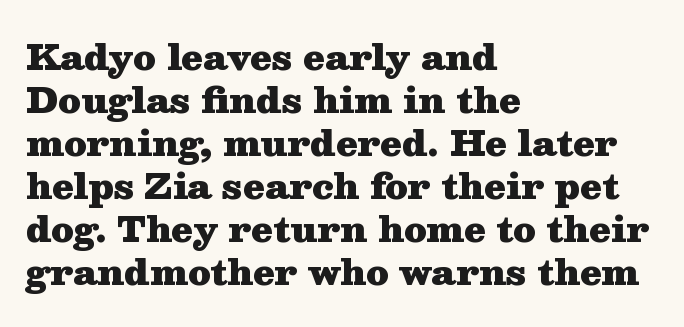
Q: Is the text bold? A: Yes.
Q: Is the text italic (slanted)? A: No, it is upright.
Q: Is the typeface a serif or a sans-serif typeface? A: Serif.
Q: Is the text underlined? A: No.
Q: How is the paragraph aligned? A: Left-aligned.
Q: Is the spacing between letters normal or unusually wide? A: Normal.
Q: Width (condensed, normal, or wide)? A: Wide.
Q: Stroke contrast? A: Medium.
Q: x-height? A: Medium.
Q: Monospaced? A: No.
